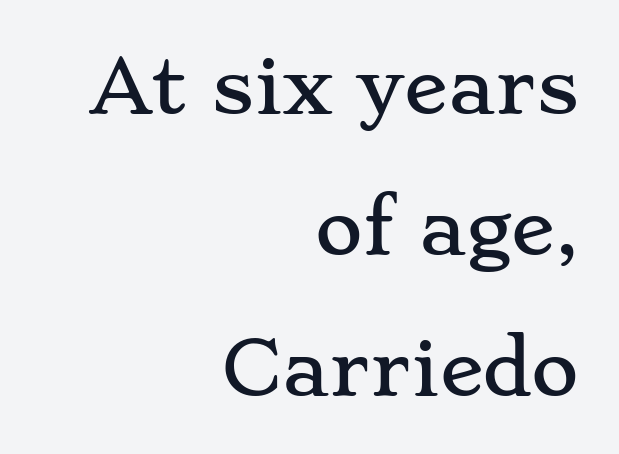
Q: Is the text italic (slanted)? A: No, it is upright.
Q: Is the typeface a serif or a sans-serif typeface? A: Serif.
Q: Is the text underlined? A: No.
Q: How is the paragraph aligned? A: Right-aligned.
Q: Is the spacing between letters normal or unusually wide? A: Normal.
Q: Is the spacing between lines tight, normal or loose? A: Loose.
Q: Width (condensed, normal, or wide)? A: Wide.
Q: Stroke contrast? A: Low.
Q: x-height? A: Small.
Q: Monospaced? A: No.
